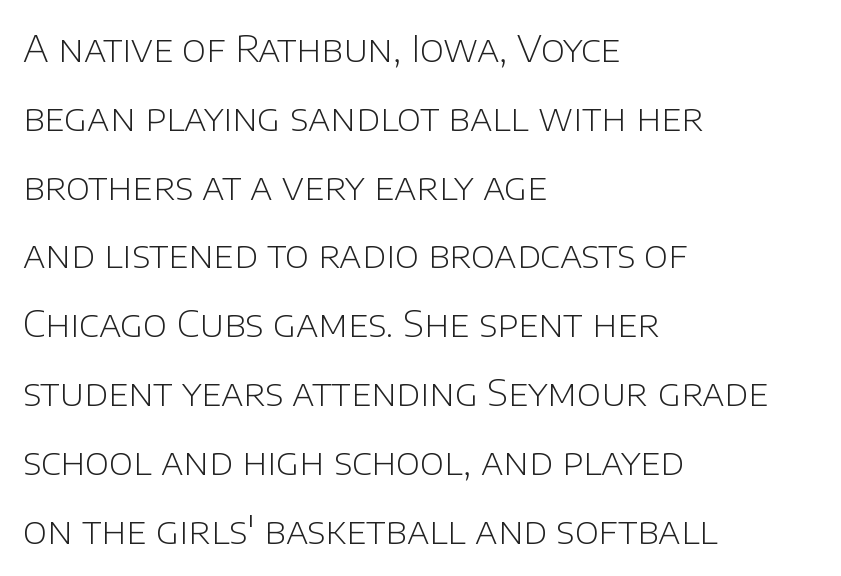
The image shows 37 px light sans-serif type, upright; set left-aligned, line spacing 1.86x, normal letter spacing, not underlined; low stroke contrast and a large x-height.
